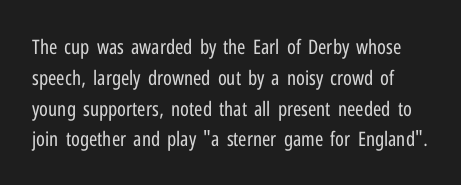
The image shows 20 px text type, upright; set normal line spacing (1.54x), normal letter spacing, not underlined.
